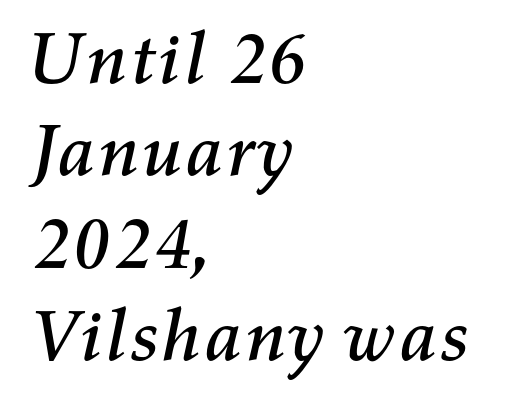
The passage is arranged the way most books set body copy — flush left. Just letters on the line, the space beneath them empty. The rendering keeps characters at their native spacing. Tall strokes in this sample are angled rather than plumb.
